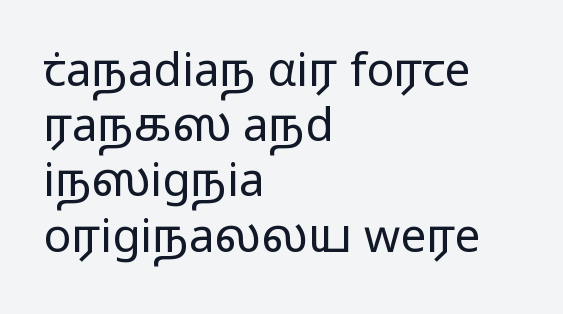
The image shows 46 px regular-weight, wide sans-serif type, upright; set left-aligned, line spacing 1.2x, normal letter spacing, not underlined; low stroke contrast and a medium x-height.
